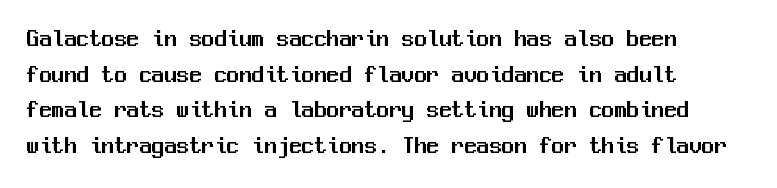
{"italic": "no", "underline": "no", "align": "left", "line_spacing": "normal", "line_spacing_ratio": 1.43, "letter_spacing": "normal", "letter_spacing_em": 0.0, "glyph_px": 25}
